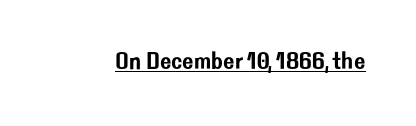
Q: Is the text italic (slanted)? A: No, it is upright.
Q: Is the text underlined? A: Yes.
Q: Is the spacing between letters normal or unusually wide? A: Normal.
